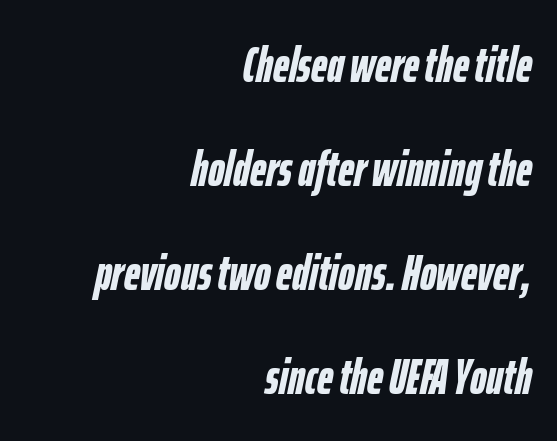
The rendering uses natural spacing where letterforms have individual widths. The glyphs look as if they've been sheared to an angle. These lines stack with their right ends in a neat column. Widely set lines give the paragraph a tall, airy silhouette.
